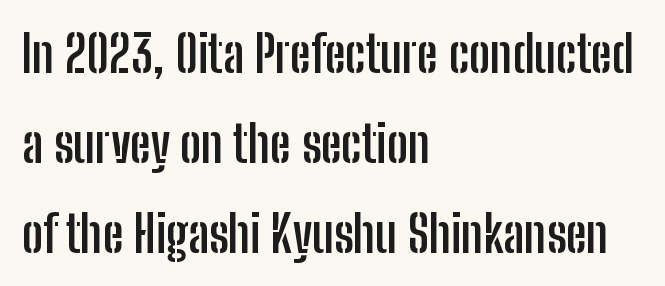
Q: Is the text bold? A: Yes.
Q: Is the text italic (slanted)? A: No, it is upright.
Q: Is the typeface a serif or a sans-serif typeface? A: Sans-serif.
Q: Is the text underlined? A: No.
Q: How is the paragraph aligned? A: Left-aligned.
Q: Is the spacing between letters normal or unusually wide? A: Normal.
Q: Width (condensed, normal, or wide)? A: Condensed.
Q: Stroke contrast? A: Low.
Q: x-height? A: Medium.
Q: Monospaced? A: No.
